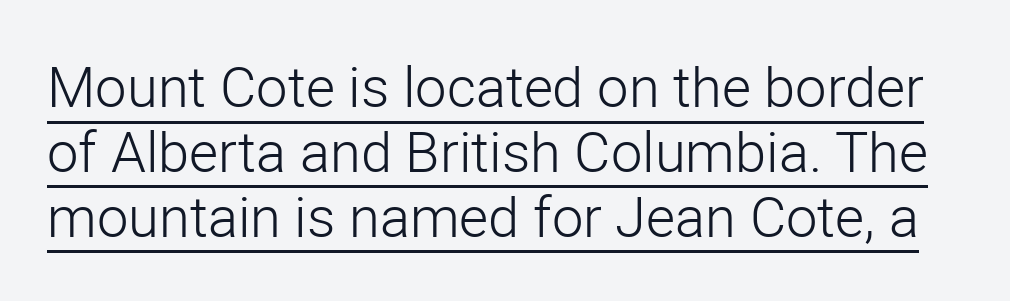
The image shows 56 px light sans-serif type, upright; set line spacing 1.16x, normal letter spacing, underlined; low stroke contrast and a medium x-height.
